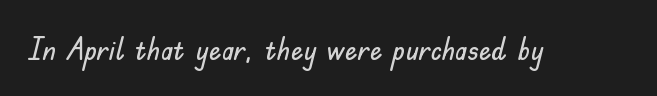
Are there feet on the stems? There aren't — it's a sans. Beneath every word, the page is bare. No extra tracking has been applied to these lines. Do the characters align in a grid? No, the font is proportional.
